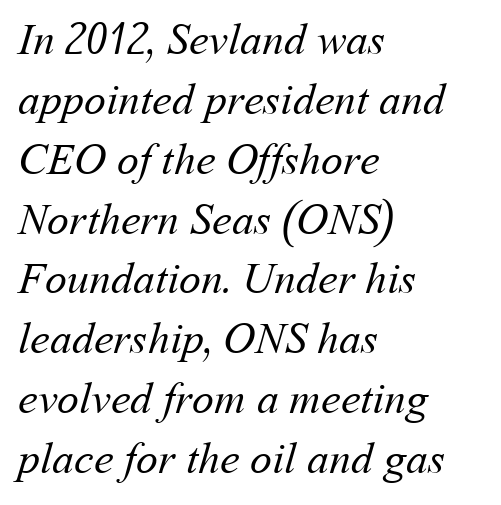
The image shows 44 px regular-weight type; set left-aligned, normal line spacing (1.36x), normal letter spacing, not underlined; medium stroke contrast and a medium x-height.
